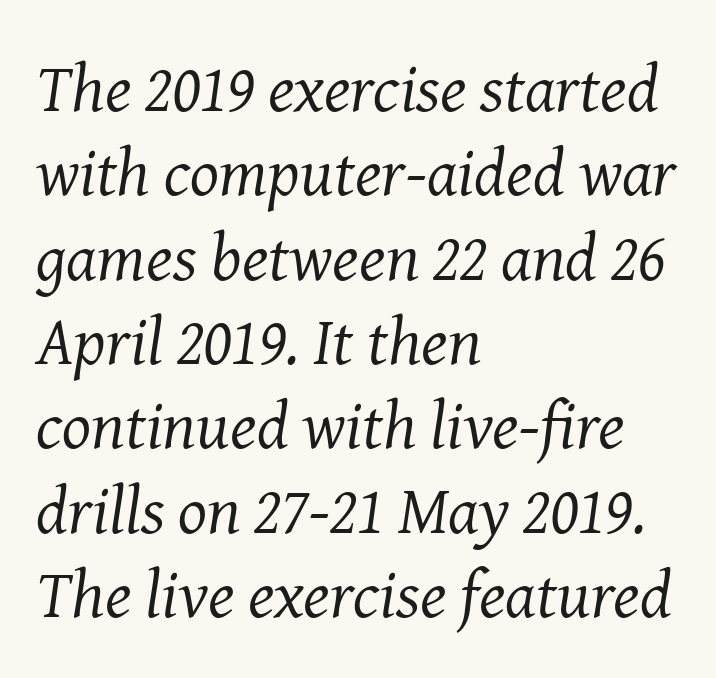
Q: Is the text bold? A: No.
Q: Is the text italic (slanted)? A: Yes, it leans right by about 8 degrees.
Q: Is the typeface a serif or a sans-serif typeface? A: Serif.
Q: Is the text underlined? A: No.
Q: How is the paragraph aligned? A: Left-aligned.
Q: Is the spacing between letters normal or unusually wide? A: Normal.
Q: Width (condensed, normal, or wide)? A: Normal.
Q: Stroke contrast? A: Medium.
Q: x-height? A: Medium.
Q: Monospaced? A: No.
